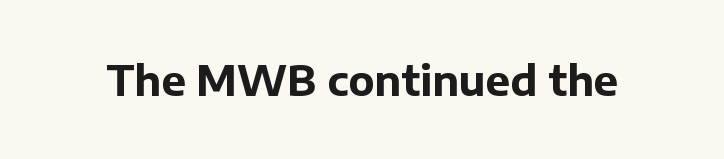
Q: Is the text bold? A: Yes.
Q: Is the text italic (slanted)? A: No, it is upright.
Q: Is the typeface a serif or a sans-serif typeface? A: Sans-serif.
Q: Is the text underlined? A: No.
Q: Is the spacing between letters normal or unusually wide? A: Normal.
Q: Width (condensed, normal, or wide)? A: Normal.
Q: Stroke contrast? A: Low.
Q: x-height? A: Medium.
Q: Monospaced? A: No.
